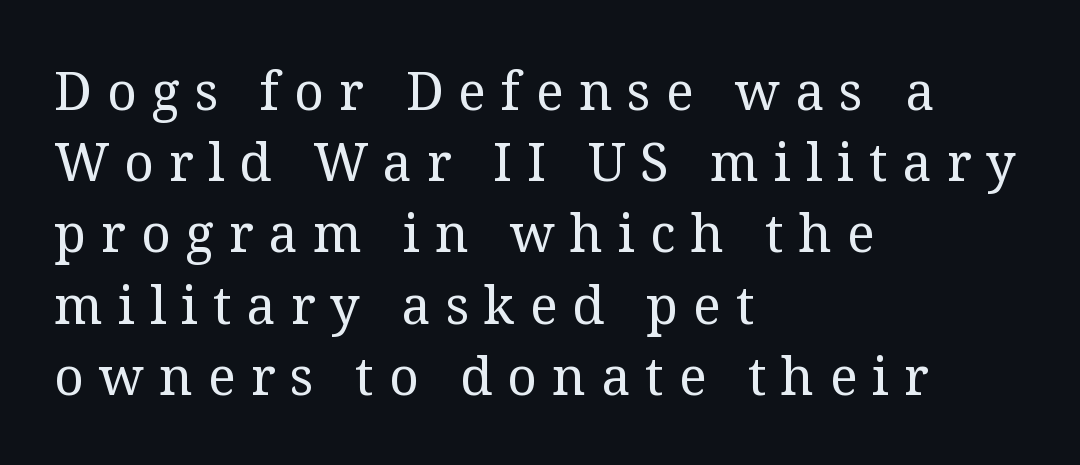
Q: Is the text bold? A: No.
Q: Is the text italic (slanted)? A: No, it is upright.
Q: Is the typeface a serif or a sans-serif typeface? A: Serif.
Q: Is the text underlined? A: No.
Q: How is the paragraph aligned? A: Left-aligned.
Q: Is the spacing between letters normal or unusually wide? A: Unusually wide.
Q: Is the spacing between lines tight, normal or loose? A: Normal.
Q: Width (condensed, normal, or wide)? A: Normal.
Q: Stroke contrast? A: Medium.
Q: x-height? A: Medium.
Q: Monospaced? A: No.
